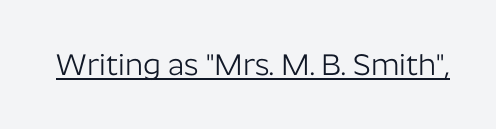
You can tell from the bare stems that sans-serif type was used. Does extra space separate the letters? No, they use regular spacing. Posture: upright roman. Compared with a typical body face, this is equally light or lighter still. Proportional: the letters do not fall into vertical columns.
